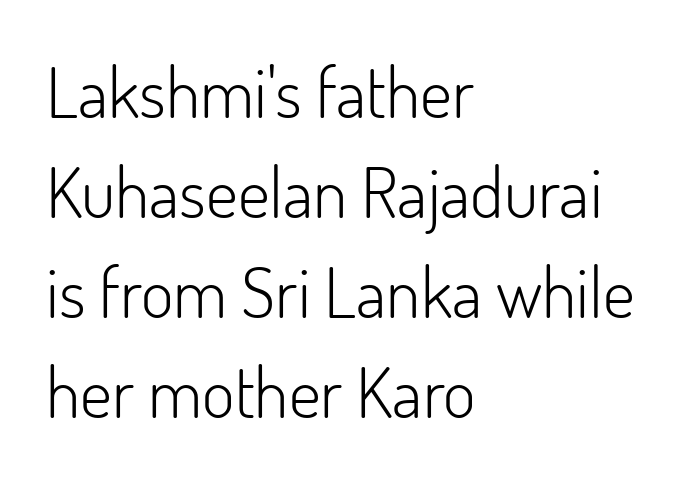
{"serif": "no", "italic": "no", "bold": "no", "weight": "light", "width": "normal", "stroke_contrast": "low", "x_height": "small", "monospaced": "no", "underline": "no", "align": "left", "line_spacing": "normal", "line_spacing_ratio": 1.43, "letter_spacing": "normal", "letter_spacing_em": 0.0, "glyph_px": 70}
